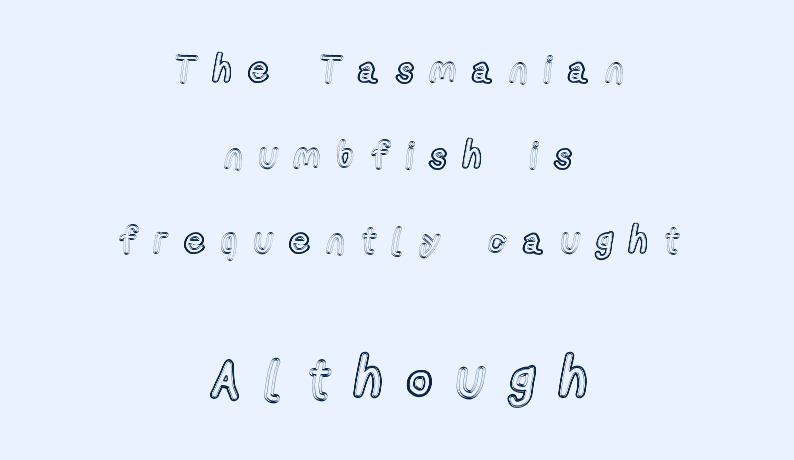
Q: Is the text italic (slanted)? A: Yes.
Q: Is the text underlined? A: No.
Q: How is the paragraph aligned? A: Centered.
Q: Is the spacing between letters normal or unusually wide? A: Unusually wide.
Q: Is the spacing between lines tight, normal or loose? A: Loose.
Q: Which block of text is set in a larger size, the first (top) or the second (bottom)? A: The second (bottom) one.
Q: Width (condensed, normal, or wide)? A: Condensed.
Q: x-height? A: Medium.
Q: Monospaced? A: No.
